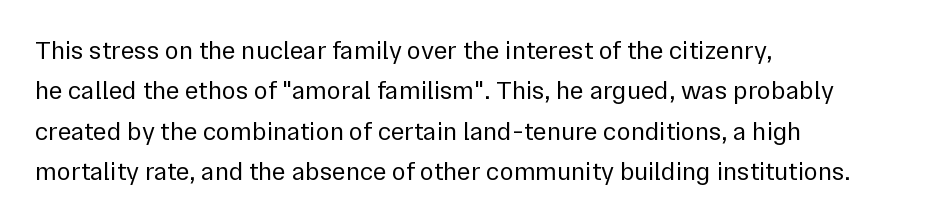
Q: Is the text bold? A: No.
Q: Is the text italic (slanted)? A: No, it is upright.
Q: Is the text underlined? A: No.
Q: How is the paragraph aligned? A: Left-aligned.
Q: Is the spacing between letters normal or unusually wide? A: Normal.
Q: Is the spacing between lines tight, normal or loose? A: Normal.
